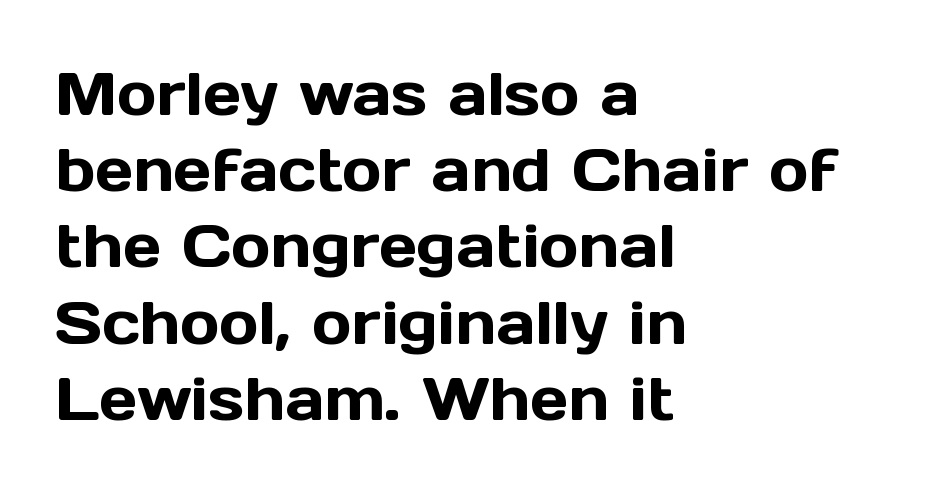
The image shows 60 px sans-serif type, upright; set left-aligned, normal line spacing (1.27x), normal letter spacing, not underlined; a medium x-height.
